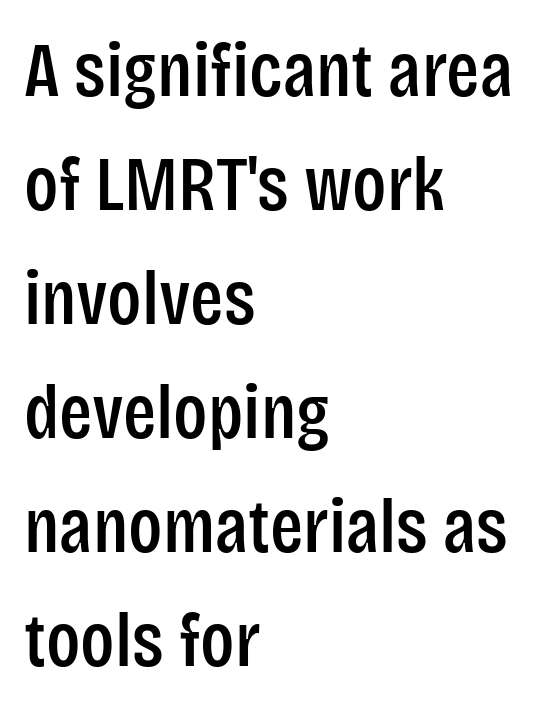
Q: Is the text italic (slanted)? A: No, it is upright.
Q: Is the typeface a serif or a sans-serif typeface? A: Sans-serif.
Q: Is the text underlined? A: No.
Q: How is the paragraph aligned? A: Left-aligned.
Q: Is the spacing between letters normal or unusually wide? A: Normal.
Q: Is the spacing between lines tight, normal or loose? A: Normal.
Q: Width (condensed, normal, or wide)? A: Condensed.
Q: Stroke contrast? A: Low.
Q: x-height? A: Large.
Q: Monospaced? A: No.
